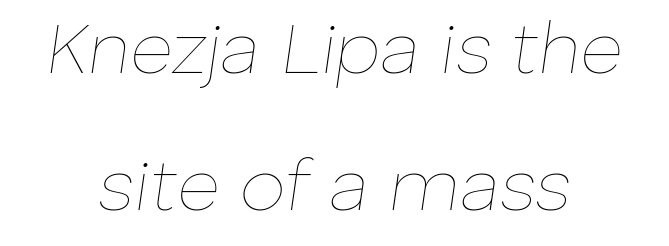
Q: Is the text bold? A: No.
Q: Is the text italic (slanted)? A: Yes, it leans right by about 8 degrees.
Q: Is the text underlined? A: No.
Q: How is the paragraph aligned? A: Centered.
Q: Is the spacing between letters normal or unusually wide? A: Normal.
Q: Width (condensed, normal, or wide)? A: Normal.
Q: Stroke contrast? A: Low.
Q: x-height? A: Medium.
Q: Monospaced? A: No.
